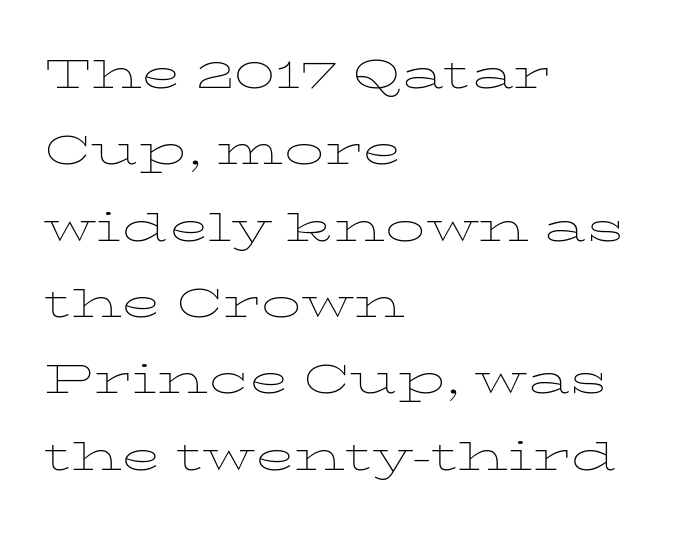
The image shows 53 px thin, wide type, upright; set left-aligned, normal line spacing (1.44x), normal letter spacing, not underlined; low stroke contrast and a medium x-height.
